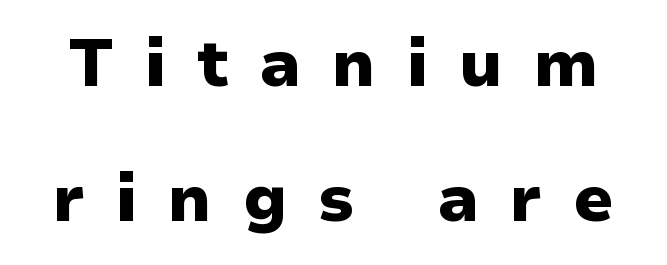
Loose tracking; the words dissolve into strings of separated letters. Varying glyph widths throughout — classic text-font behaviour. The rendering uses a bold face; every stroke is thick and dark. Grotesque or geometric, the face here clearly has no serifs.
